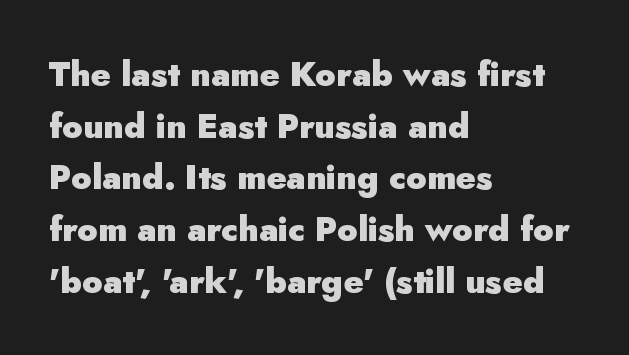
Q: Is the text bold? A: Yes.
Q: Is the text italic (slanted)? A: No, it is upright.
Q: Is the typeface a serif or a sans-serif typeface? A: Sans-serif.
Q: Is the text underlined? A: No.
Q: How is the paragraph aligned? A: Left-aligned.
Q: Is the spacing between letters normal or unusually wide? A: Normal.
Q: Is the spacing between lines tight, normal or loose? A: Normal.
Q: Width (condensed, normal, or wide)? A: Normal.
Q: Stroke contrast? A: Low.
Q: x-height? A: Small.
Q: Monospaced? A: No.
